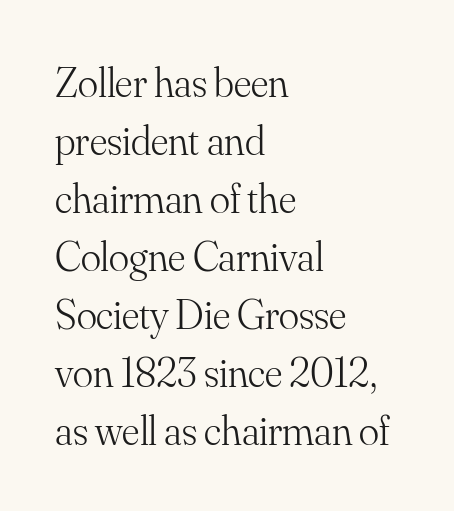
Q: Is the text bold? A: No.
Q: Is the text italic (slanted)? A: No, it is upright.
Q: Is the typeface a serif or a sans-serif typeface? A: Serif.
Q: Is the text underlined? A: No.
Q: How is the paragraph aligned? A: Left-aligned.
Q: Is the spacing between letters normal or unusually wide? A: Normal.
Q: Is the spacing between lines tight, normal or loose? A: Normal.
Q: Width (condensed, normal, or wide)? A: Normal.
Q: Stroke contrast? A: Medium.
Q: x-height? A: Small.
Q: Monospaced? A: No.
